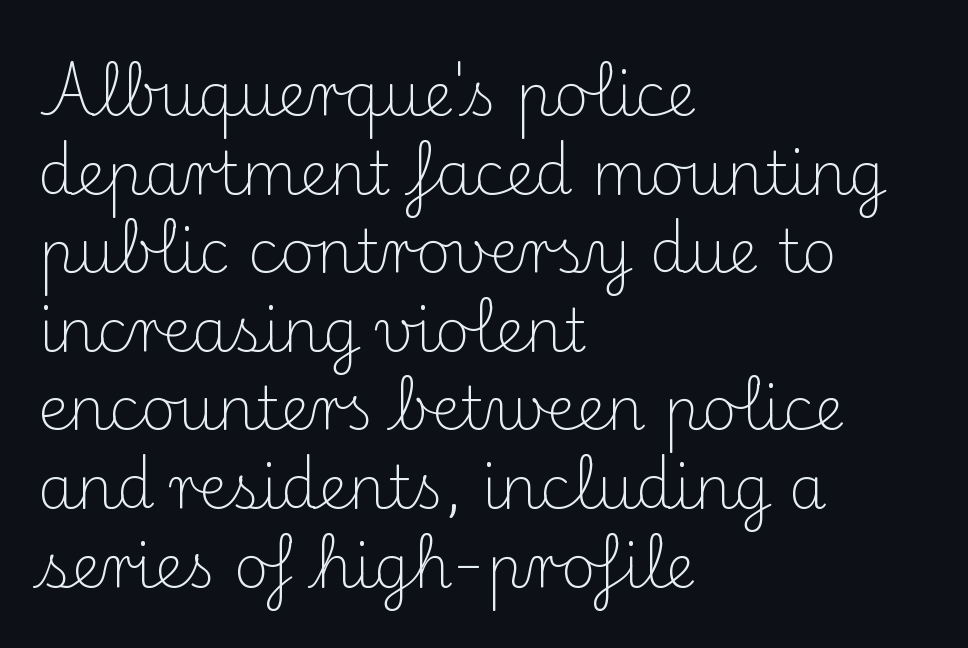
Q: Is the text bold? A: No.
Q: Is the text italic (slanted)? A: No, it is upright.
Q: Is the typeface a serif or a sans-serif typeface? A: Serif.
Q: Is the text underlined? A: No.
Q: How is the paragraph aligned? A: Left-aligned.
Q: Is the spacing between letters normal or unusually wide? A: Normal.
Q: Is the spacing between lines tight, normal or loose? A: Normal.
Q: Width (condensed, normal, or wide)? A: Normal.
Q: Stroke contrast? A: Medium.
Q: x-height? A: Small.
Q: Monospaced? A: No.
